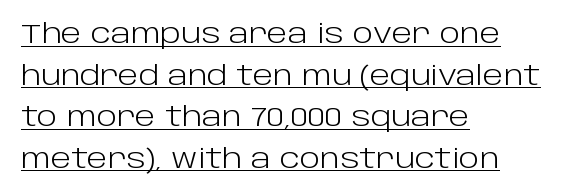
{"italic": "no", "bold": "no", "underline": "yes", "align": "left", "line_spacing": "normal", "line_spacing_ratio": 1.54, "letter_spacing": "normal", "letter_spacing_em": 0.0, "glyph_px": 27}
